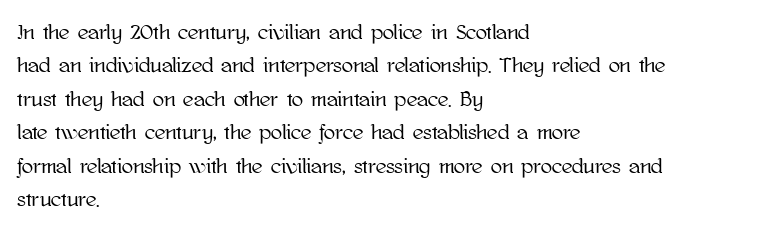
{"italic": "no", "underline": "no", "align": "left", "line_spacing": "normal", "line_spacing_ratio": 1.59, "letter_spacing": "normal", "letter_spacing_em": 0.0, "glyph_px": 21}
